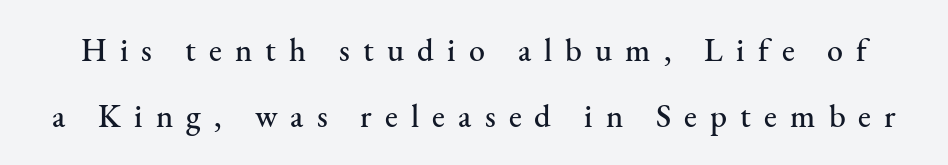
{"serif": "yes", "italic": "no", "width": "normal", "stroke_contrast": "medium", "x_height": "small", "monospaced": "no", "underline": "no", "line_spacing": "loose", "line_spacing_ratio": 2.06, "letter_spacing": "wide", "letter_spacing_em": 0.41, "glyph_px": 32}
